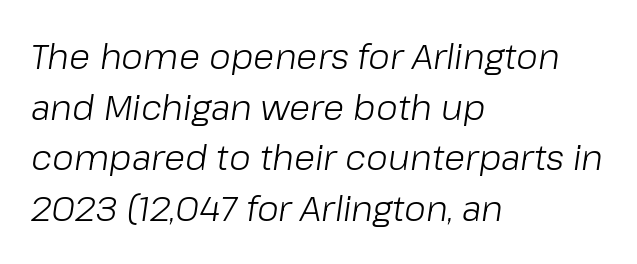
{"italic": "yes", "lean": "right", "slant_degrees": 8, "bold": "no", "weight": "light", "width": "normal", "stroke_contrast": "low", "x_height": "medium", "monospaced": "no", "underline": "no", "align": "left", "line_spacing": "normal", "line_spacing_ratio": 1.45, "letter_spacing": "normal", "letter_spacing_em": 0.0, "glyph_px": 35}
